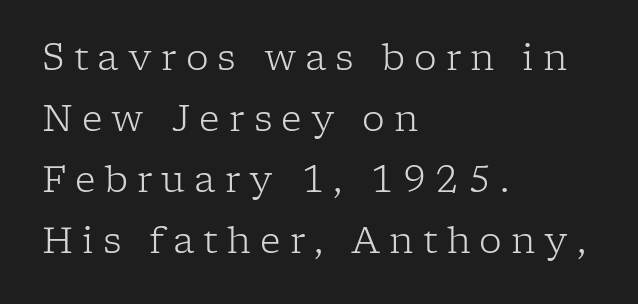
Where is the straight margin? On the left. In terms of letterform style, serifs are clearly present. These lines were composed using upright roman letters. Weight: in the light-to-regular range. The strip under each line holds only bare page.
